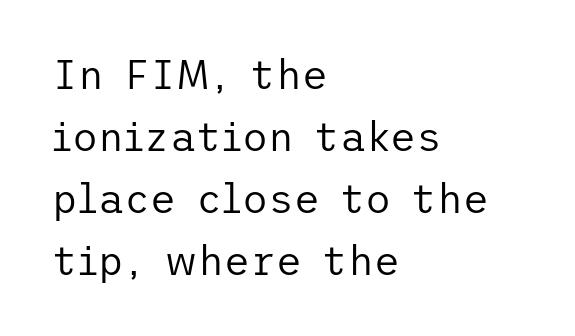
Q: Is the text bold? A: No.
Q: Is the text italic (slanted)? A: No, it is upright.
Q: Is the typeface a serif or a sans-serif typeface? A: Sans-serif.
Q: Is the text underlined? A: No.
Q: How is the paragraph aligned? A: Left-aligned.
Q: Is the spacing between letters normal or unusually wide? A: Normal.
Q: Is the spacing between lines tight, normal or loose? A: Normal.
Q: Width (condensed, normal, or wide)? A: Normal.
Q: Stroke contrast? A: Low.
Q: x-height? A: Medium.
